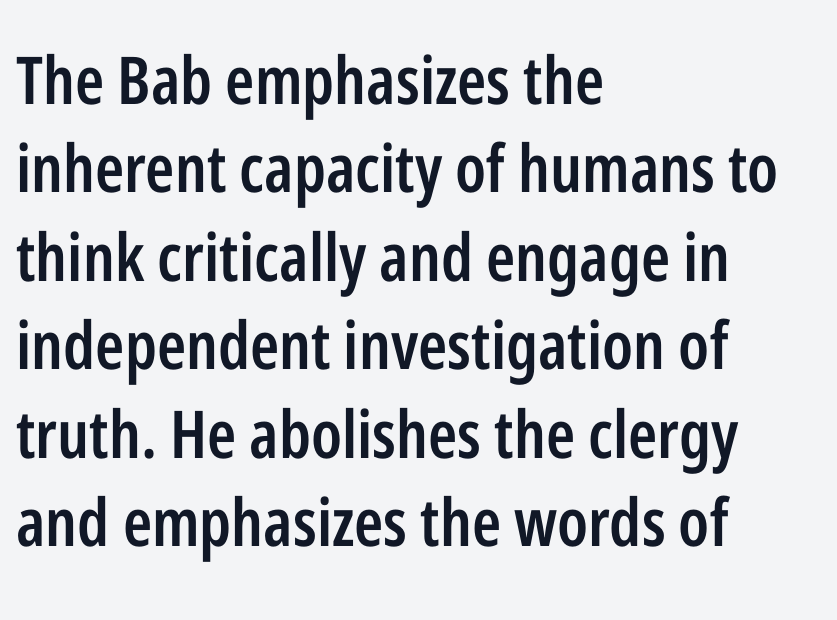
The passage shown is not underscored anywhere. The letterforms sit shoulder to shoulder at normal distance. Examine the stroke ends and you'll find no serifs. The rendering anchors every line to the left-hand side. Here the designer chose a conventional face with non-uniform glyph widths.
